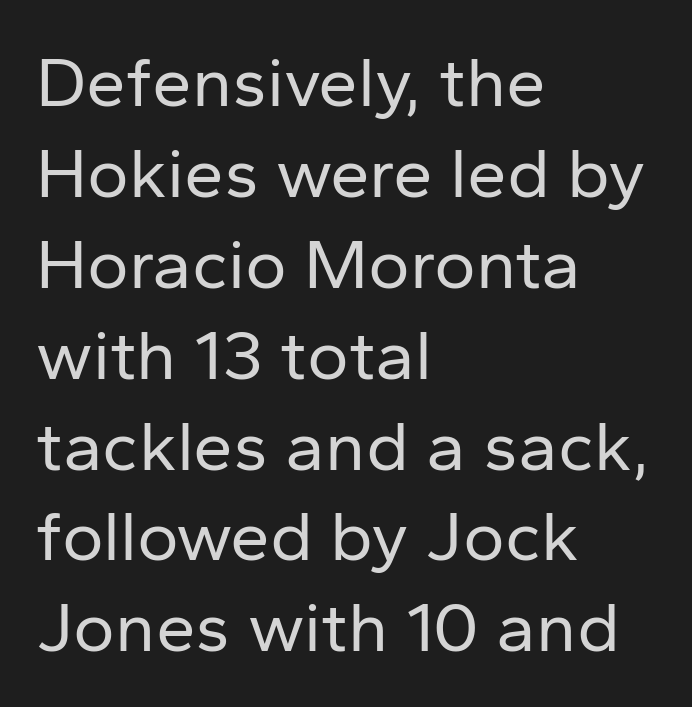
The image shows 71 px regular-weight sans-serif type, upright; set left-aligned, normal line spacing (1.28x), normal letter spacing, not underlined; low stroke contrast and a medium x-height.
